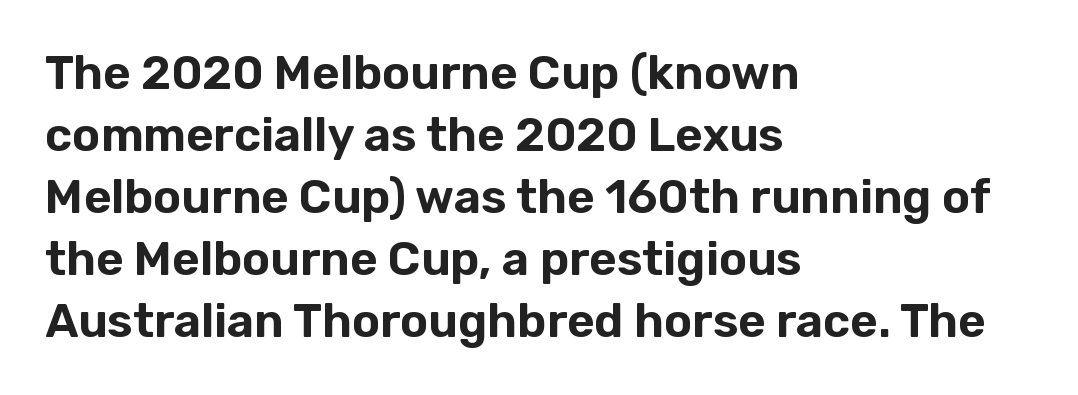
{"serif": "no", "italic": "no", "width": "normal", "stroke_contrast": "low", "x_height": "medium", "monospaced": "no", "underline": "no", "align": "left", "line_spacing": "normal", "line_spacing_ratio": 1.32, "letter_spacing": "normal", "letter_spacing_em": 0.0, "glyph_px": 47}
